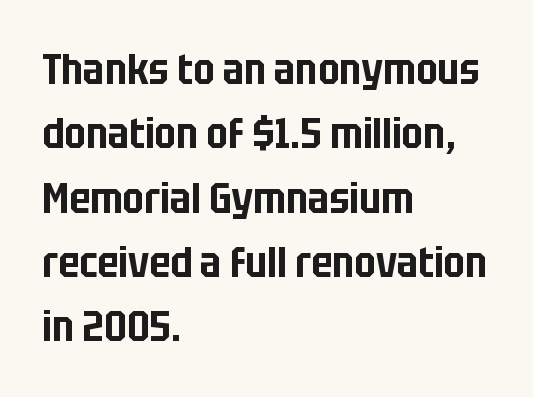
Q: Is the text italic (slanted)? A: No, it is upright.
Q: Is the typeface a serif or a sans-serif typeface? A: Sans-serif.
Q: Is the text underlined? A: No.
Q: How is the paragraph aligned? A: Left-aligned.
Q: Is the spacing between letters normal or unusually wide? A: Normal.
Q: Is the spacing between lines tight, normal or loose? A: Normal.
Q: Width (condensed, normal, or wide)? A: Condensed.
Q: Stroke contrast? A: Low.
Q: x-height? A: Large.
Q: Monospaced? A: No.
